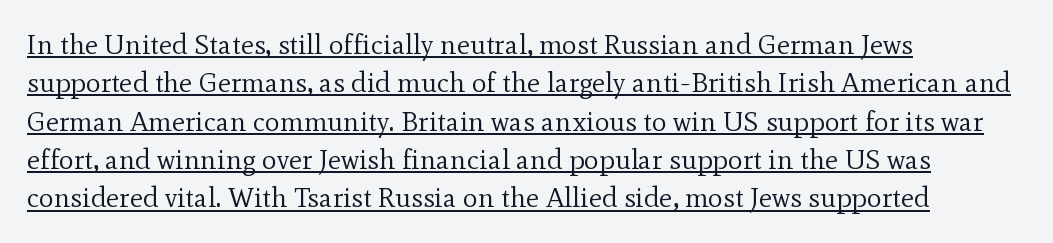
Is the type heavy? It reads as light-to-regular instead. Vertically, the passage feels balanced, rows spaced as you'd expect. The typography opts for an upright posture over an oblique one. Compared with undecorated copy, this sample adds a rule below the words.
